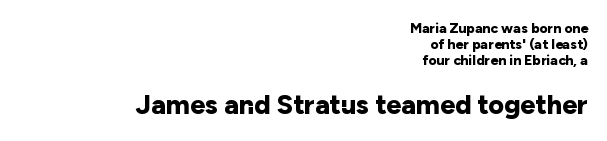
Q: Is the text bold? A: Yes.
Q: Is the text italic (slanted)? A: No, it is upright.
Q: Is the text underlined? A: No.
Q: How is the paragraph aligned? A: Right-aligned.
Q: Is the spacing between letters normal or unusually wide? A: Normal.
Q: Is the spacing between lines tight, normal or loose? A: Tight.
Q: Which block of text is set in a larger size, the first (top) or the second (bottom)? A: The second (bottom) one.
